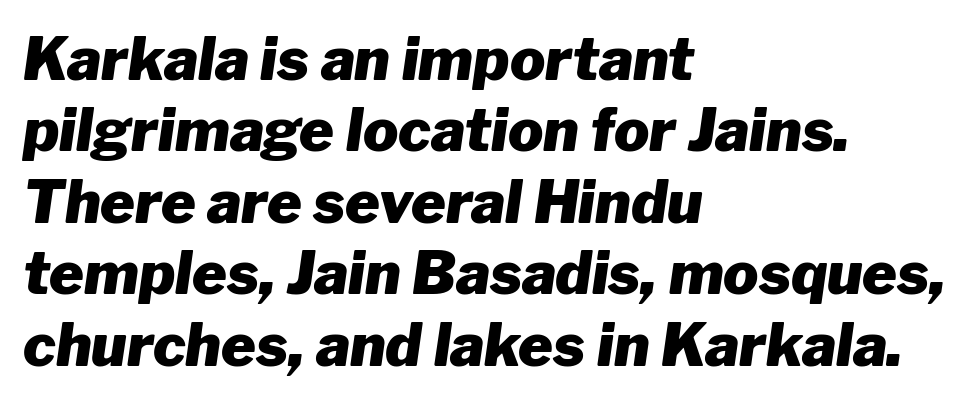
Q: Is the text bold? A: Yes.
Q: Is the text italic (slanted)? A: Yes, it leans right by about 8 degrees.
Q: Is the text underlined? A: No.
Q: How is the paragraph aligned? A: Left-aligned.
Q: Is the spacing between letters normal or unusually wide? A: Normal.
Q: Width (condensed, normal, or wide)? A: Normal.
Q: Stroke contrast? A: Low.
Q: x-height? A: Medium.
Q: Monospaced? A: No.
